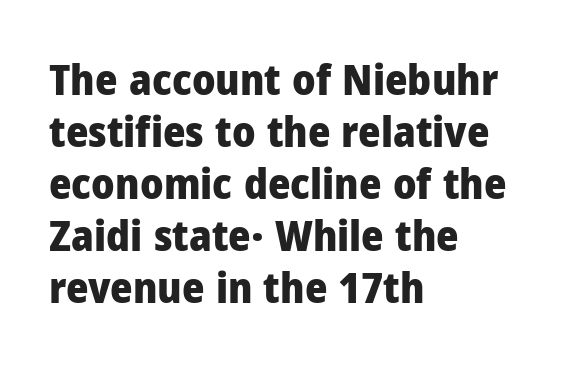
The type family on display is of the sans-serif kind. These lines carry a lot of weight — the face is fully bold. Leftover space on each line is placed entirely after the last word. The horizontal fit of the characters is conventional and even.
